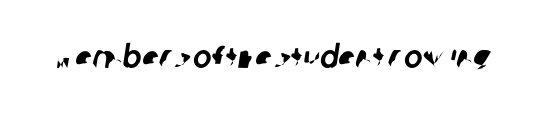
Q: Is the typeface a serif or a sans-serif typeface? A: Sans-serif.
Q: Is the text underlined? A: No.
Q: Is the spacing between letters normal or unusually wide? A: Normal.
Q: Width (condensed, normal, or wide)? A: Normal.
Q: Stroke contrast? A: Low.
Q: x-height? A: Large.
Q: Monospaced? A: No.
